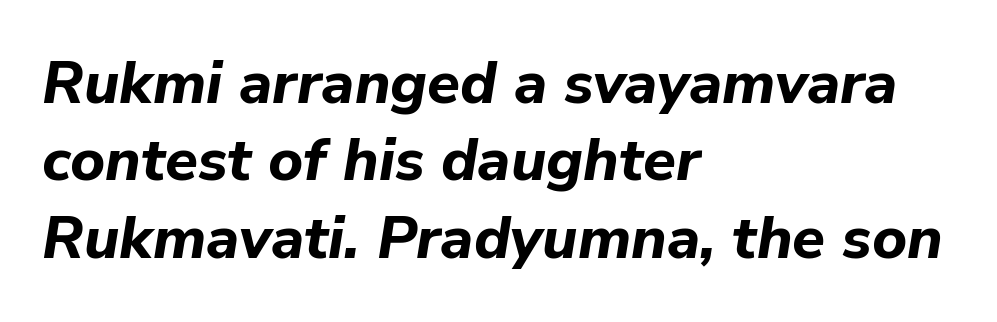
{"italic": "yes", "lean": "right", "slant_degrees": 9, "bold": "yes", "weight": "bold", "width": "normal", "stroke_contrast": "low", "x_height": "medium", "monospaced": "no", "underline": "no", "align": "left", "line_spacing": "normal", "line_spacing_ratio": 1.29, "letter_spacing": "normal", "letter_spacing_em": 0.0, "glyph_px": 60}
